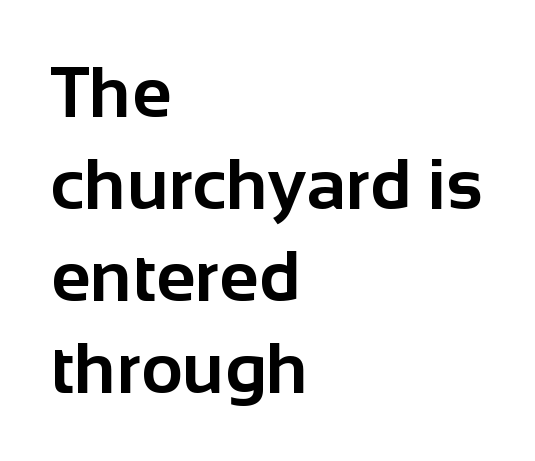
{"serif": "no", "italic": "no", "bold": "yes", "weight": "bold", "width": "normal", "stroke_contrast": "low", "x_height": "medium", "monospaced": "no", "underline": "no", "align": "left", "line_spacing": "normal", "line_spacing_ratio": 1.28, "letter_spacing": "normal", "letter_spacing_em": 0.0, "glyph_px": 72}
